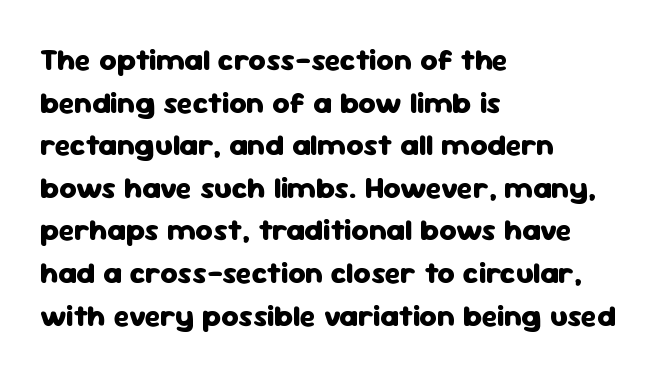
The image shows 30 px heavy sans-serif type, upright; set left-aligned, normal line spacing (1.42x), normal letter spacing, not underlined; low stroke contrast and a medium x-height.
